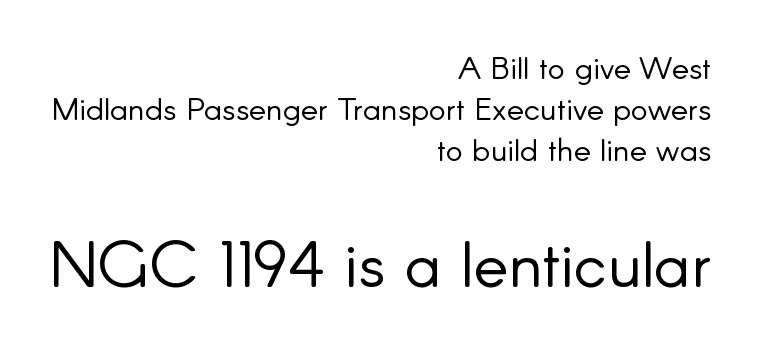
{"serif": "no", "italic": "no", "bold": "no", "weight": "light", "width": "normal", "stroke_contrast": "low", "x_height": "small", "monospaced": "no", "underline": "no", "align": "right", "line_spacing": "normal", "line_spacing_ratio": 1.28, "letter_spacing": "normal", "letter_spacing_em": 0.0, "larger_block": "second", "size_ratio": 2.03, "glyph_px": 65}
